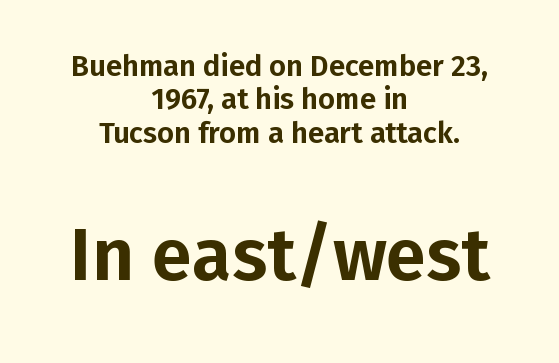
{"serif": "no", "italic": "no", "width": "normal", "stroke_contrast": "low", "x_height": "medium", "monospaced": "no", "underline": "no", "align": "center", "line_spacing": "tight", "line_spacing_ratio": 1.15, "letter_spacing": "normal", "letter_spacing_em": 0.0, "larger_block": "second", "size_ratio": 2.52, "glyph_px": 73}
